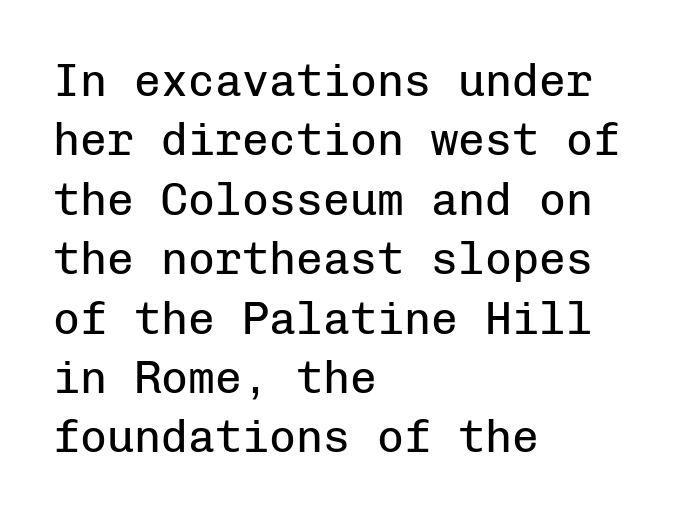
The image shows 45 px regular-weight sans-serif type, upright, monospaced; set left-aligned, normal line spacing (1.32x), normal letter spacing, not underlined; low stroke contrast and a medium x-height.
